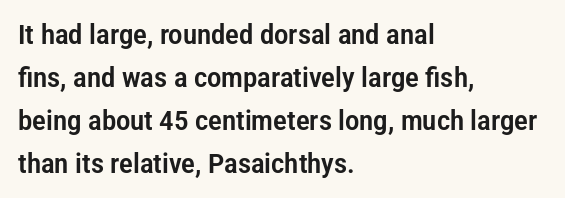
Q: Is the text italic (slanted)? A: No, it is upright.
Q: Is the text underlined? A: No.
Q: How is the paragraph aligned? A: Left-aligned.
Q: Is the spacing between letters normal or unusually wide? A: Normal.
Q: Is the spacing between lines tight, normal or loose? A: Normal.
